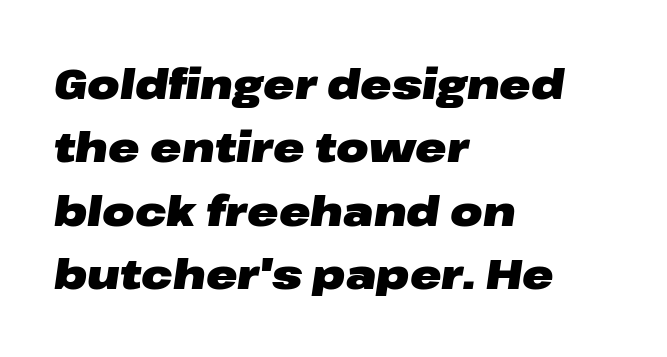
{"italic": "yes", "lean": "right", "slant_degrees": 8, "bold": "yes", "weight": "heavy", "width": "wide", "stroke_contrast": "low", "x_height": "medium", "monospaced": "no", "underline": "no", "align": "left", "line_spacing": "normal", "line_spacing_ratio": 1.51, "letter_spacing": "normal", "letter_spacing_em": 0.0, "glyph_px": 42}
